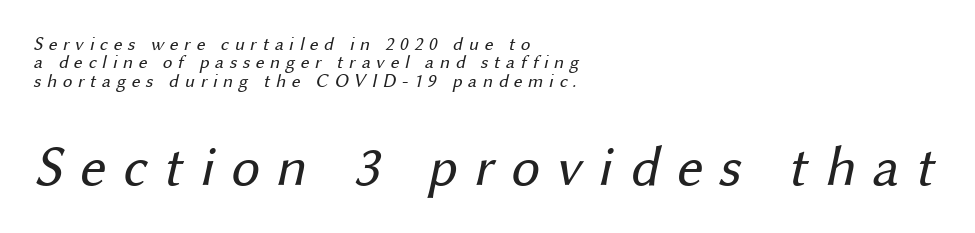
Q: Is the text bold? A: No.
Q: Is the typeface a serif or a sans-serif typeface? A: Sans-serif.
Q: Is the text underlined? A: No.
Q: How is the paragraph aligned? A: Left-aligned.
Q: Is the spacing between letters normal or unusually wide? A: Unusually wide.
Q: Is the spacing between lines tight, normal or loose? A: Tight.
Q: Which block of text is set in a larger size, the first (top) or the second (bottom)? A: The second (bottom) one.
Q: Width (condensed, normal, or wide)? A: Normal.
Q: Stroke contrast? A: Medium.
Q: x-height? A: Medium.
Q: Monospaced? A: No.
